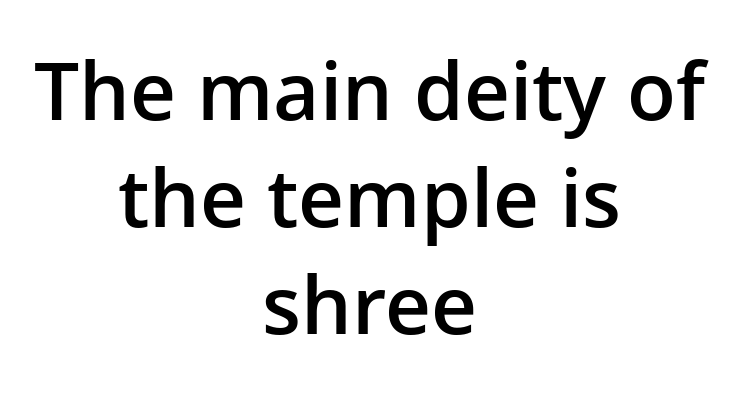
The image shows 80 px semibold sans-serif type, upright; set centered, normal line spacing (1.34x), normal letter spacing, not underlined; low stroke contrast and a medium x-height.
